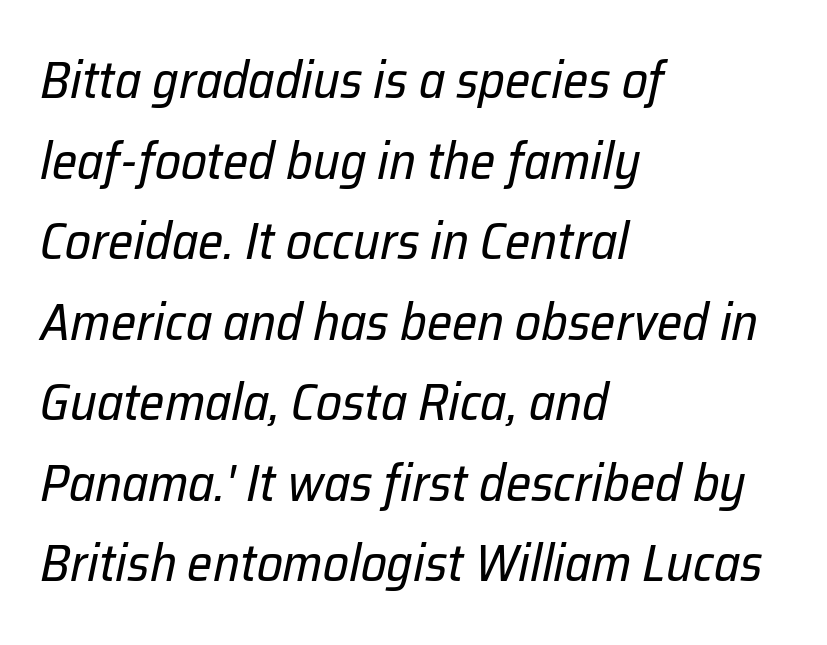
The image shows 51 px regular-weight type, italic (leaning right); set left-aligned, normal line spacing (1.58x), normal letter spacing, not underlined; low stroke contrast and a medium x-height.
